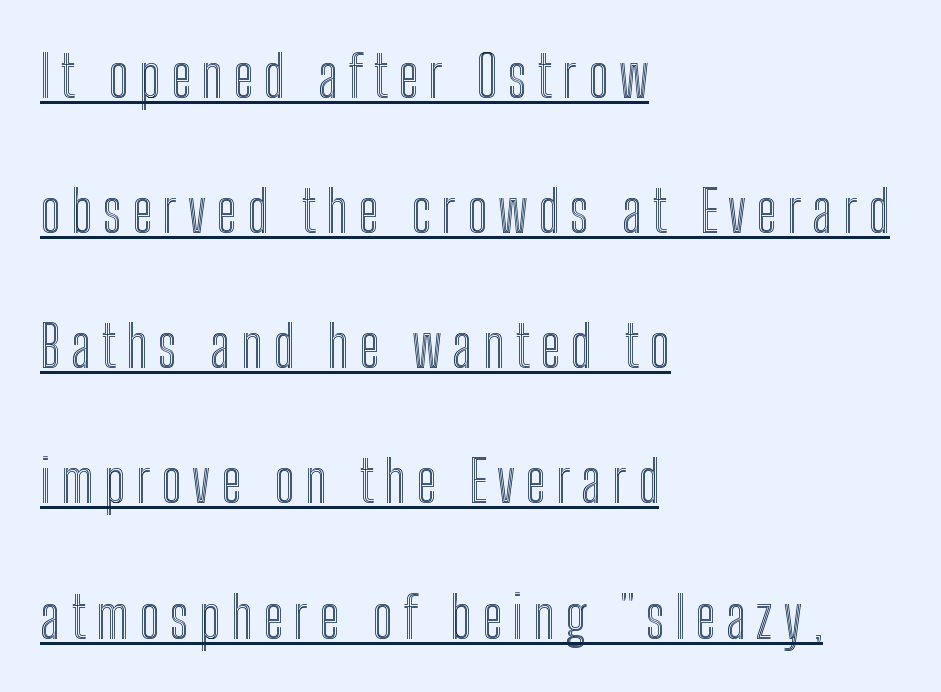
A classic flush-left, rag-right setting is used for this passage. This rendering features underlined lettering. Spacing verdict: proportional, widths tailored to each character. The block of text is sparse from top to bottom, with ample space between rows. Posture: upright roman.
